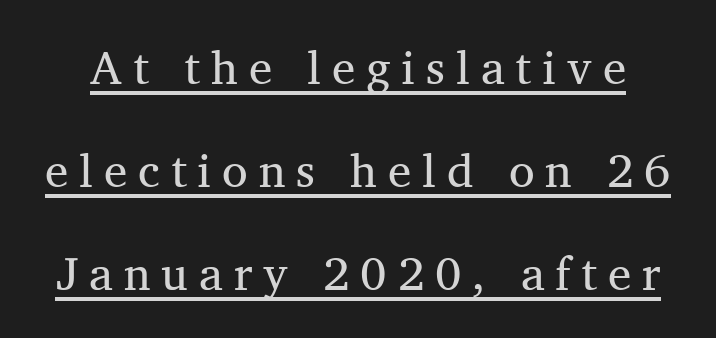
Q: Is the text bold? A: No.
Q: Is the text italic (slanted)? A: No, it is upright.
Q: Is the typeface a serif or a sans-serif typeface? A: Serif.
Q: Is the text underlined? A: Yes.
Q: Is the spacing between letters normal or unusually wide? A: Unusually wide.
Q: Is the spacing between lines tight, normal or loose? A: Loose.
Q: Width (condensed, normal, or wide)? A: Normal.
Q: Stroke contrast? A: Medium.
Q: x-height? A: Medium.
Q: Monospaced? A: No.
